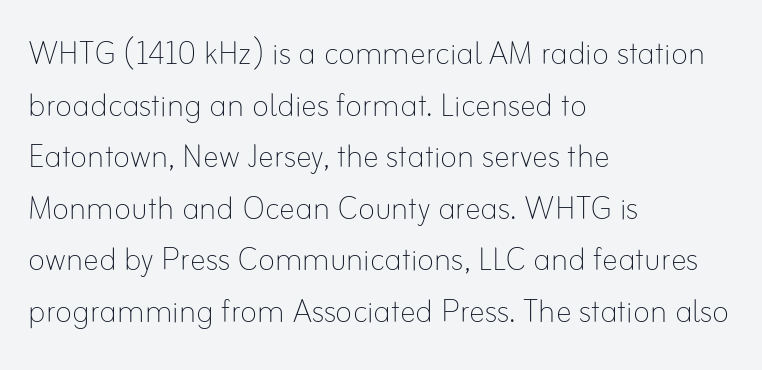
Each stroke keeps to a modest, everyday thickness or less. Notice how the stems are strictly vertical — no italics here. Evenly set lines give the paragraph a standard silhouette. Think of a printed novel: that variable character pitch is what you see here. A classic flush-left, rag-right setting is used for this passage.
